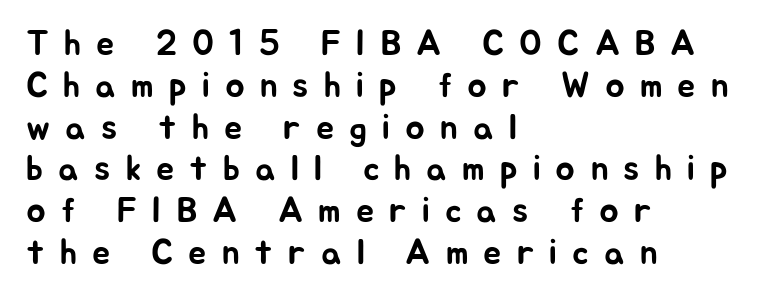
Q: Is the text italic (slanted)? A: No, it is upright.
Q: Is the typeface a serif or a sans-serif typeface? A: Sans-serif.
Q: Is the text underlined? A: No.
Q: How is the paragraph aligned? A: Left-aligned.
Q: Is the spacing between letters normal or unusually wide? A: Unusually wide.
Q: Width (condensed, normal, or wide)? A: Normal.
Q: Stroke contrast? A: Low.
Q: x-height? A: Medium.
Q: Monospaced? A: No.
